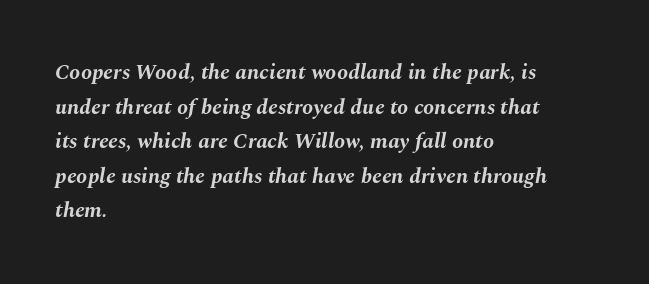
The image shows 22 px bold type, italic (leaning right); set left-aligned, normal line spacing (1.57x), normal letter spacing, not underlined.
